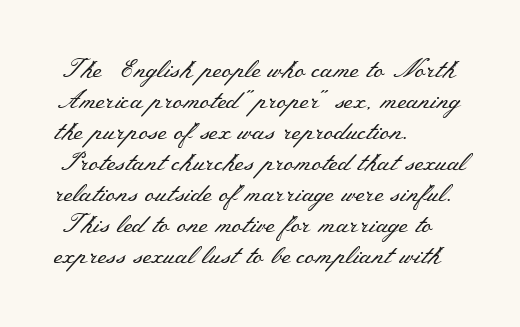
{"bold": "no", "underline": "no", "align": "left", "line_spacing_ratio": 1.24, "letter_spacing": "normal", "letter_spacing_em": 0.0, "glyph_px": 25}
